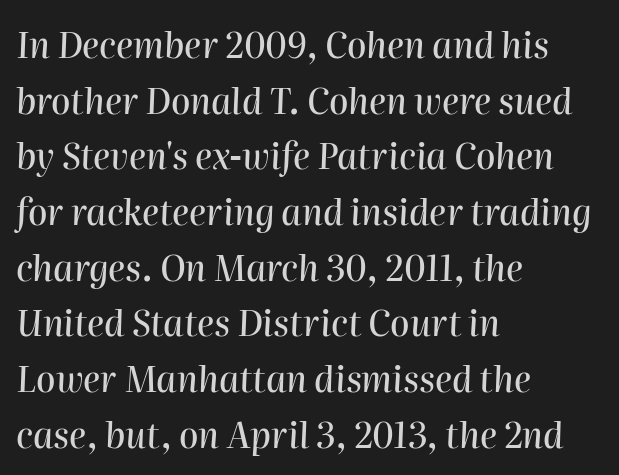
{"italic": "yes", "lean": "right", "slant_degrees": 2, "width": "normal", "stroke_contrast": "high", "x_height": "medium", "monospaced": "no", "underline": "no", "align": "left", "line_spacing": "normal", "line_spacing_ratio": 1.59, "letter_spacing": "normal", "letter_spacing_em": 0.0, "glyph_px": 35}
